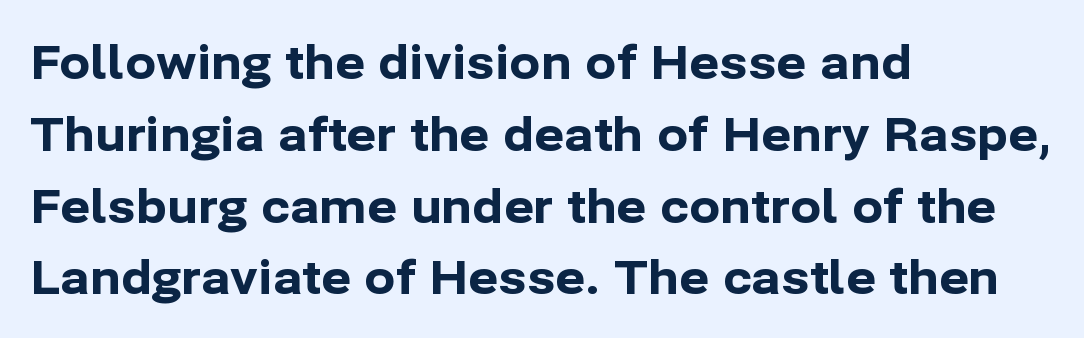
{"serif": "no", "italic": "no", "bold": "yes", "weight": "bold", "width": "normal", "stroke_contrast": "low", "x_height": "medium", "monospaced": "no", "underline": "no", "align": "left", "line_spacing": "normal", "line_spacing_ratio": 1.56, "letter_spacing": "normal", "letter_spacing_em": 0.0, "glyph_px": 46}
